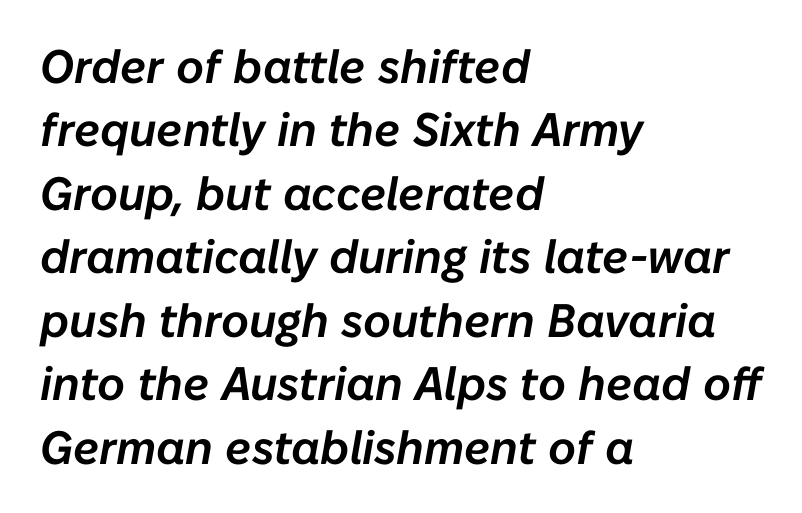
The image shows 47 px text type, italic (leaning right); set left-aligned, normal line spacing (1.35x), normal letter spacing, not underlined; low stroke contrast and a medium x-height.
